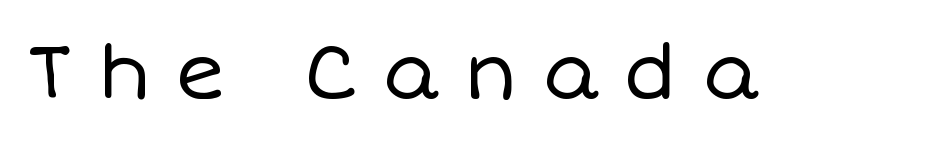
{"italic": "no", "bold": "no", "weight": "regular", "width": "normal", "stroke_contrast": "low", "x_height": "large", "monospaced": "no", "underline": "no", "letter_spacing": "wide", "letter_spacing_em": 0.33, "glyph_px": 76}
